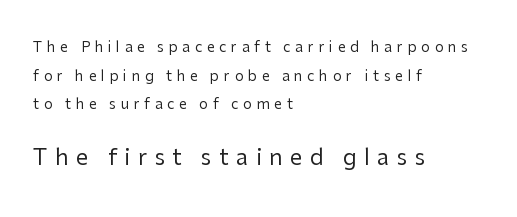
{"italic": "no", "bold": "no", "underline": "no", "align": "left", "line_spacing": "loose", "line_spacing_ratio": 2.04, "letter_spacing": "wide", "letter_spacing_em": 0.34, "larger_block": "second", "size_ratio": 1.57, "glyph_px": 22}
